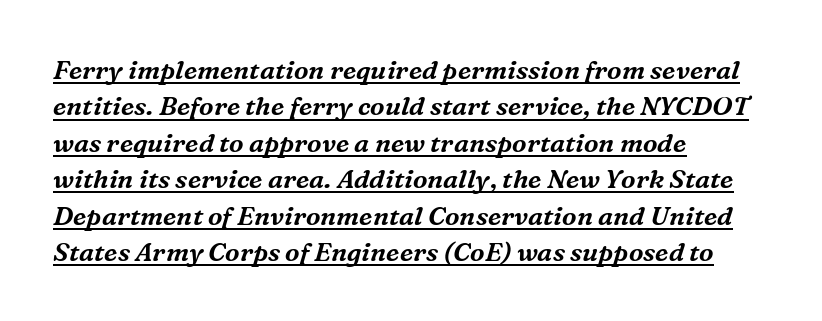
{"italic": "yes", "lean": "right", "slant_degrees": 16, "underline": "yes", "align": "left", "line_spacing": "normal", "line_spacing_ratio": 1.4, "letter_spacing": "normal", "letter_spacing_em": 0.0, "glyph_px": 26}
